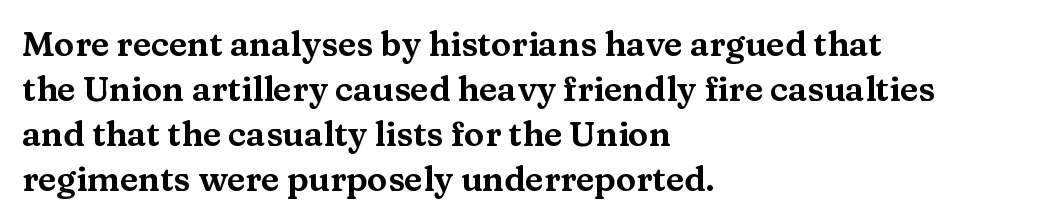
Q: Is the text italic (slanted)? A: No, it is upright.
Q: Is the typeface a serif or a sans-serif typeface? A: Serif.
Q: Is the text underlined? A: No.
Q: How is the paragraph aligned? A: Left-aligned.
Q: Is the spacing between letters normal or unusually wide? A: Normal.
Q: Is the spacing between lines tight, normal or loose? A: Normal.
Q: Width (condensed, normal, or wide)? A: Wide.
Q: Stroke contrast? A: Medium.
Q: x-height? A: Medium.
Q: Monospaced? A: No.
